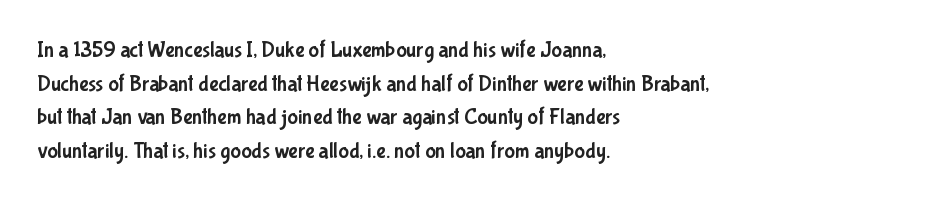
The image shows 22 px text type, upright; set left-aligned, normal line spacing (1.53x), normal letter spacing, not underlined.
